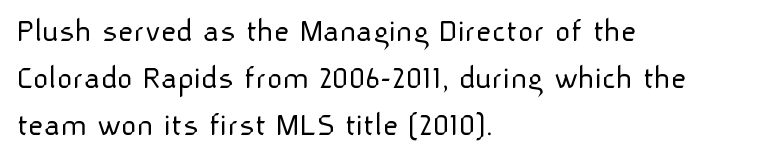
These lines are rendered in a variable-pitch font. This sample keeps an unexceptional amount of space between lines. Lines of text with bare space underneath. Serif or sans? Sans — the stroke terminals are bare.
